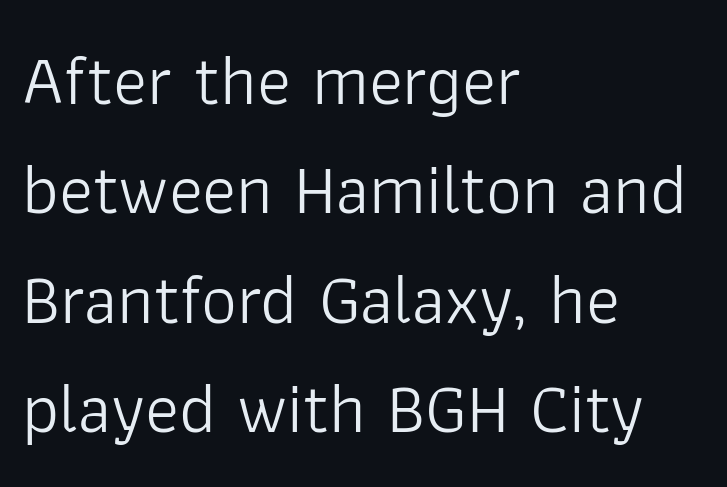
Counters stay open thanks to moderate or lighter strokes. The gaps between neighbouring characters are ordinary and unremarkable. The area under the type is left untouched. Varying glyph widths throughout — classic text-font behaviour. Posture: straight, roman, zero tilt. The block of text has a typical density, with ordinary space between rows.
